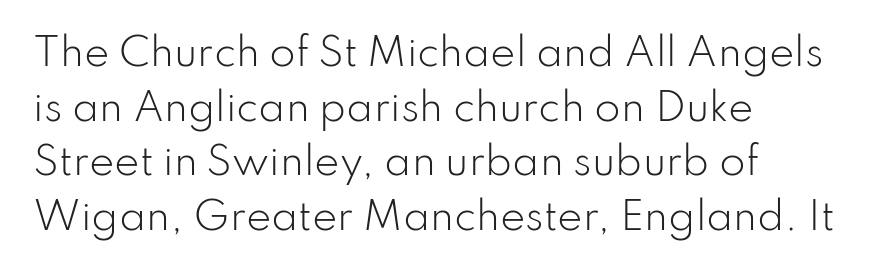
The image shows 38 px light sans-serif type, upright; set left-aligned, normal line spacing (1.44x), normal letter spacing, not underlined; low stroke contrast and a small x-height.
